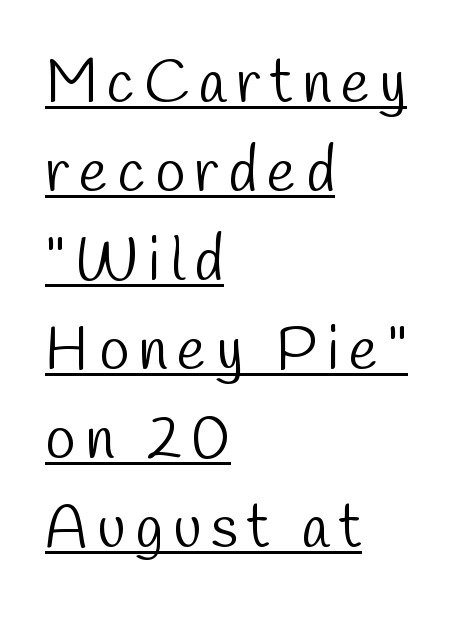
{"serif": "no", "bold": "no", "weight": "light", "width": "condensed", "stroke_contrast": "low", "x_height": "medium", "monospaced": "no", "underline": "yes", "align": "left", "line_spacing": "normal", "line_spacing_ratio": 1.46, "glyph_px": 61}
